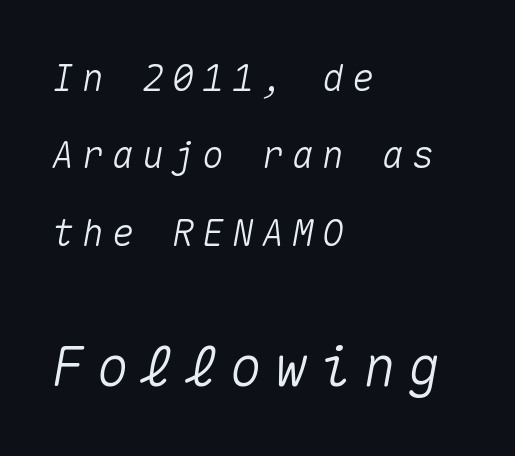
This sample is left-justified, so line endings fall wherever the words run out. A typesetter would call this heavily tracked-out type. Line spacing here is loose. Is this a fixed-width face? Yes — each glyph sits in an identical cell. Honestly, there is no underline to notice here at all. Character size in the trailing block exceeds that of the leading block.
